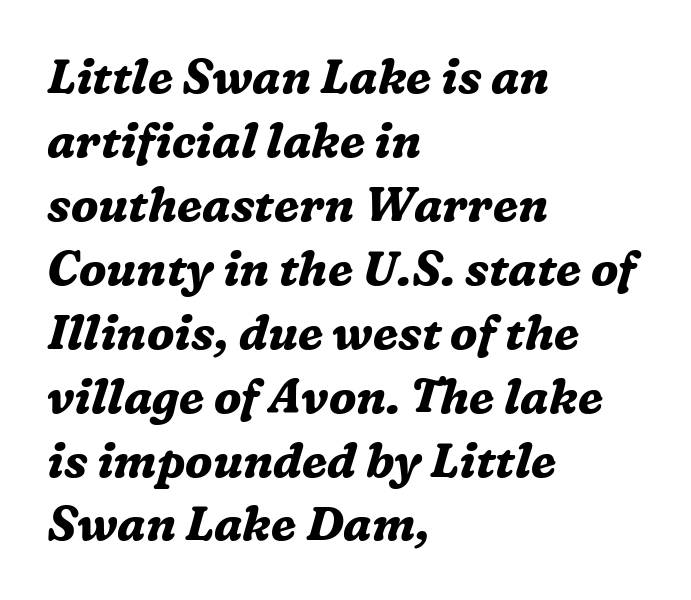
{"serif": "yes", "italic": "yes", "lean": "right", "slant_degrees": 16, "bold": "yes", "weight": "bold", "width": "normal", "stroke_contrast": "medium", "x_height": "medium", "monospaced": "no", "underline": "no", "align": "left", "line_spacing": "normal", "line_spacing_ratio": 1.36, "letter_spacing": "normal", "letter_spacing_em": 0.0, "glyph_px": 47}
